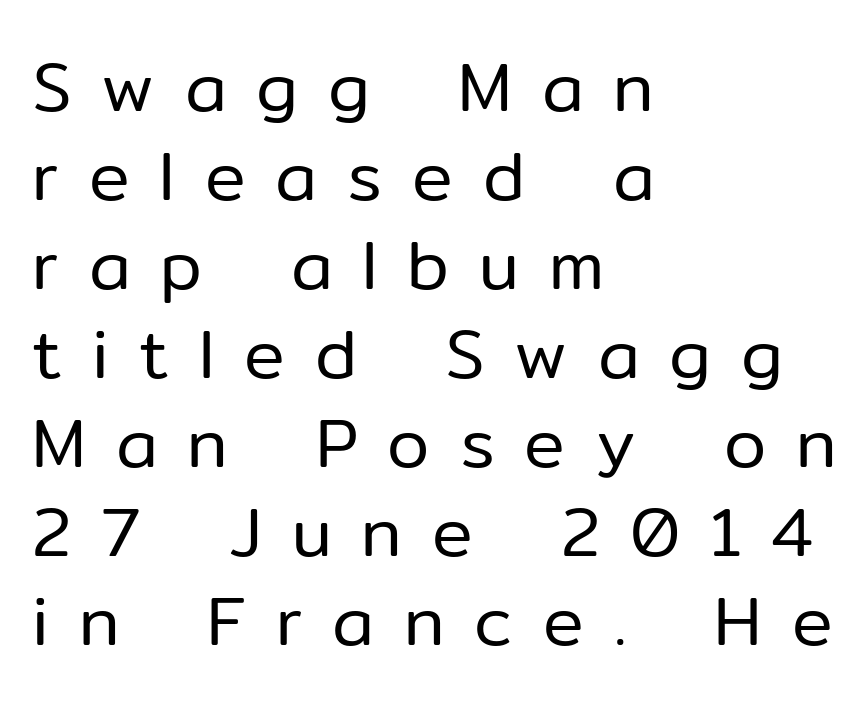
The vertical gap from one line to the next is medium. How are the letters spaced? Widely, with obvious added tracking. Nope, not italic — everything's standing straight. Serif or sans? Sans — the stroke terminals are bare. The characters are drawn with everyday or finer stroke widths. Bare-footed words on every line.
